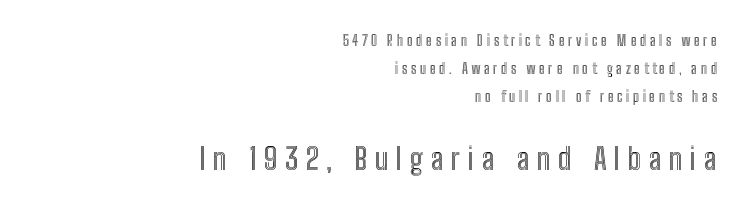
{"italic": "no", "width": "condensed", "x_height": "medium", "monospaced": "no", "underline": "no", "align": "right", "line_spacing": "loose", "line_spacing_ratio": 2.01, "letter_spacing": "wide", "letter_spacing_em": 0.26, "larger_block": "second", "size_ratio": 2.14, "glyph_px": 30}
